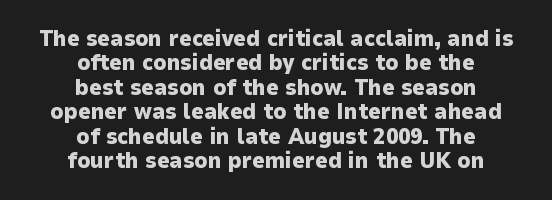
Q: Is the text bold? A: Yes.
Q: Is the text italic (slanted)? A: No, it is upright.
Q: Is the text underlined? A: No.
Q: How is the paragraph aligned? A: Centered.
Q: Is the spacing between letters normal or unusually wide? A: Normal.
Q: Is the spacing between lines tight, normal or loose? A: Tight.
